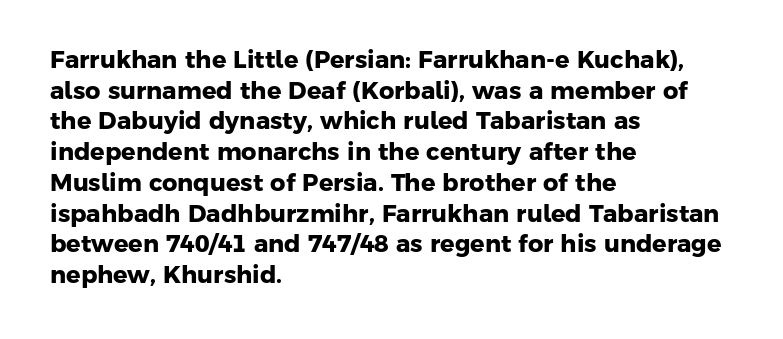
{"bold": "yes", "underline": "no", "align": "left", "line_spacing": "normal", "line_spacing_ratio": 1.28, "letter_spacing": "normal", "letter_spacing_em": 0.0, "glyph_px": 24}
